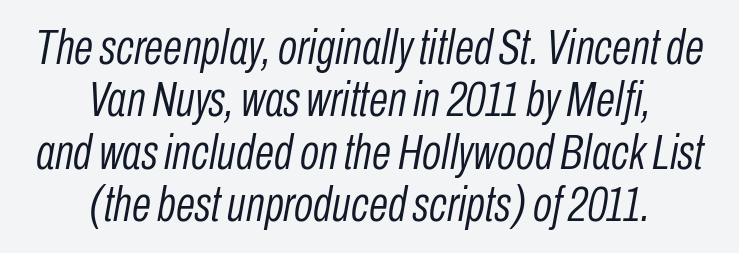
The image shows 50 px light, condensed type, italic (leaning right); set centered, tight line spacing (1.05x), normal letter spacing, not underlined; low stroke contrast and a medium x-height.
